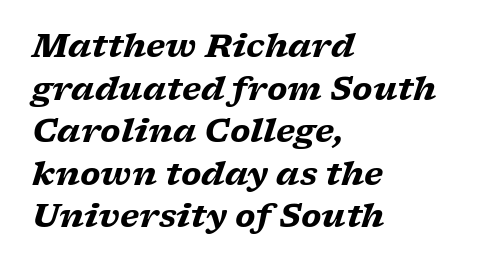
The image shows 32 px heavy, wide serif type, italic (leaning right); set left-aligned, normal line spacing (1.33x), normal letter spacing, not underlined; low stroke contrast and a medium x-height.
